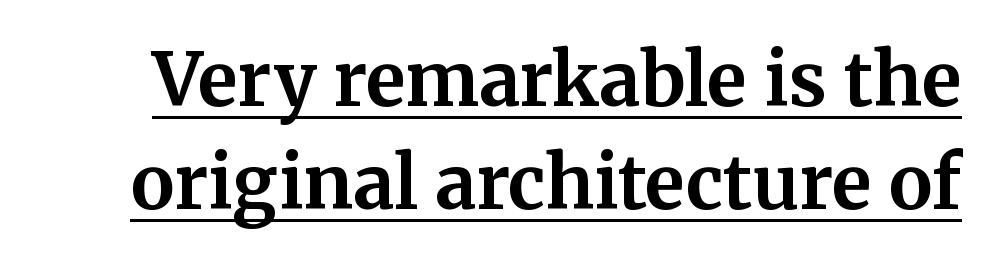
The image shows 73 px bold serif type, upright; set normal line spacing (1.41x), normal letter spacing, underlined; medium stroke contrast and a medium x-height.
